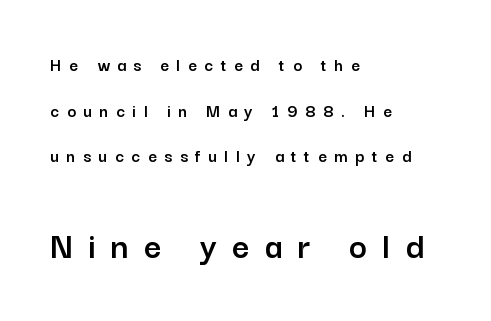
Q: Is the text italic (slanted)? A: No, it is upright.
Q: Is the typeface a serif or a sans-serif typeface? A: Sans-serif.
Q: Is the text underlined? A: No.
Q: How is the paragraph aligned? A: Left-aligned.
Q: Is the spacing between letters normal or unusually wide? A: Unusually wide.
Q: Is the spacing between lines tight, normal or loose? A: Loose.
Q: Which block of text is set in a larger size, the first (top) or the second (bottom)? A: The second (bottom) one.
Q: Width (condensed, normal, or wide)? A: Normal.
Q: Stroke contrast? A: Low.
Q: x-height? A: Medium.
Q: Monospaced? A: No.
